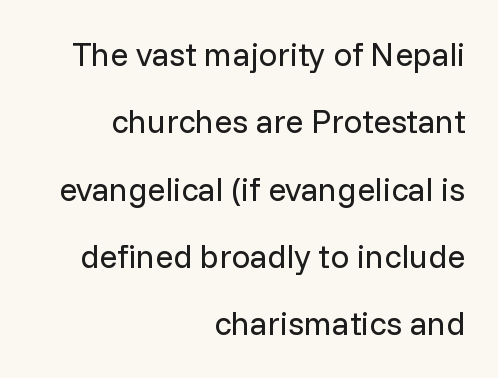
Q: Is the text bold? A: No.
Q: Is the text italic (slanted)? A: No, it is upright.
Q: Is the typeface a serif or a sans-serif typeface? A: Sans-serif.
Q: Is the text underlined? A: No.
Q: How is the paragraph aligned? A: Right-aligned.
Q: Is the spacing between letters normal or unusually wide? A: Normal.
Q: Is the spacing between lines tight, normal or loose? A: Loose.
Q: Width (condensed, normal, or wide)? A: Normal.
Q: Stroke contrast? A: Low.
Q: x-height? A: Medium.
Q: Monospaced? A: No.
